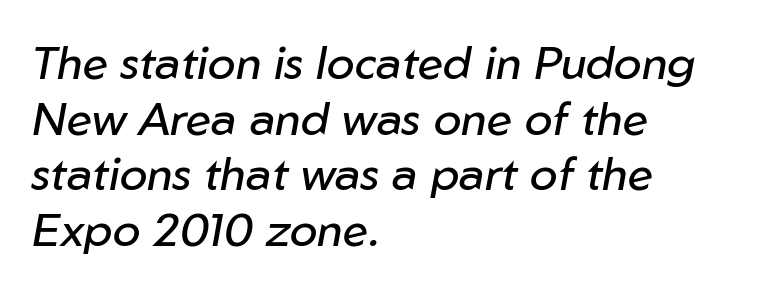
{"italic": "yes", "lean": "right", "slant_degrees": 10, "bold": "no", "weight": "regular", "width": "normal", "stroke_contrast": "low", "x_height": "medium", "monospaced": "no", "underline": "no", "align": "left", "line_spacing_ratio": 1.21, "letter_spacing": "normal", "letter_spacing_em": 0.0, "glyph_px": 46}
